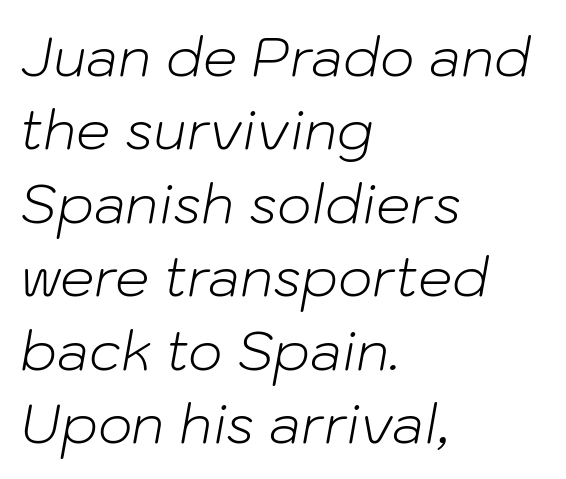
The image shows 54 px light type, italic (leaning right); set left-aligned, normal line spacing (1.36x), normal letter spacing, not underlined; low stroke contrast and a medium x-height.
